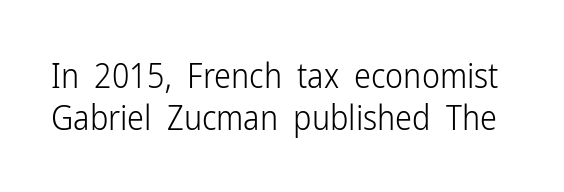
{"serif": "no", "italic": "no", "bold": "no", "weight": "light", "width": "condensed", "stroke_contrast": "low", "x_height": "medium", "monospaced": "no", "underline": "no", "line_spacing_ratio": 1.24, "letter_spacing": "normal", "letter_spacing_em": 0.0, "glyph_px": 34}
